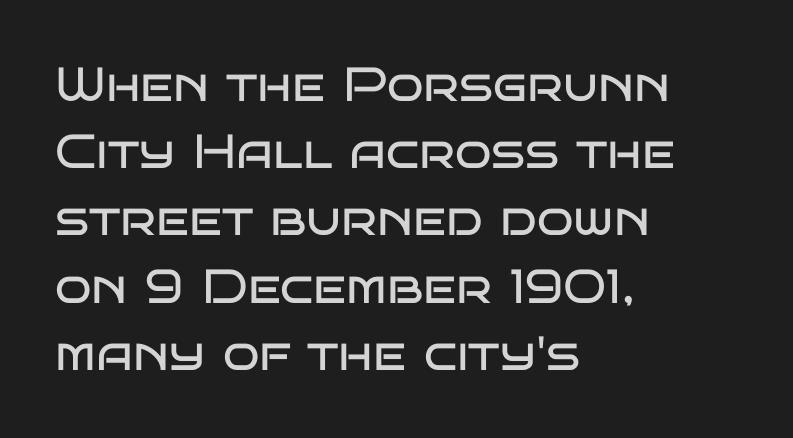
{"serif": "no", "italic": "no", "bold": "no", "weight": "regular", "width": "wide", "stroke_contrast": "low", "x_height": "large", "monospaced": "no", "underline": "no", "align": "left", "line_spacing": "normal", "line_spacing_ratio": 1.4, "letter_spacing": "normal", "letter_spacing_em": 0.0, "glyph_px": 48}
